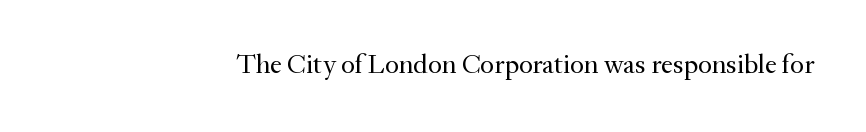
Has an underline been added? It has not. The type is set solid horizontally, with unmodified tracking. The characters are drawn with everyday or finer stroke widths. Every character sits straight up, as roman type does.
